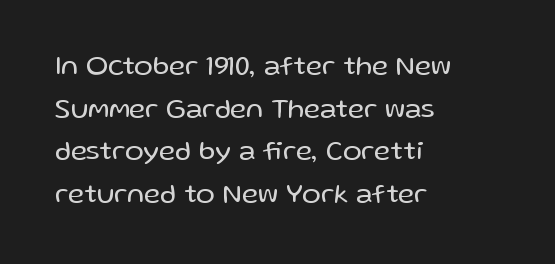
Q: Is the text bold? A: No.
Q: Is the text italic (slanted)? A: No, it is upright.
Q: Is the typeface a serif or a sans-serif typeface? A: Sans-serif.
Q: Is the text underlined? A: No.
Q: How is the paragraph aligned? A: Left-aligned.
Q: Is the spacing between letters normal or unusually wide? A: Normal.
Q: Is the spacing between lines tight, normal or loose? A: Normal.
Q: Width (condensed, normal, or wide)? A: Normal.
Q: Stroke contrast? A: Low.
Q: x-height? A: Medium.
Q: Monospaced? A: No.
